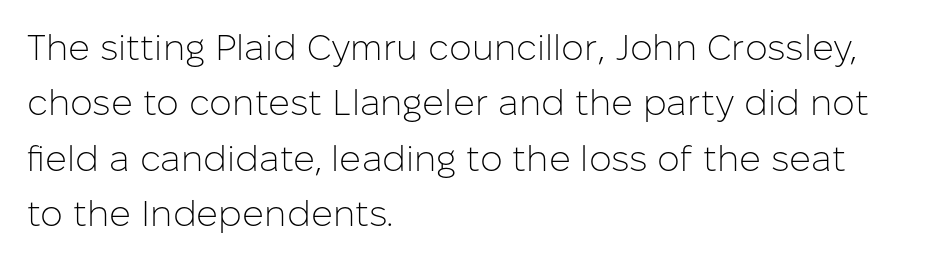
The glyphs are unaccompanied by any horizontal stroke below them. The letters stand straight up with perfectly vertical stems. Short note: letters normally spaced. Alignment: flush left. You could not count columns in this text — the font is proportionally spaced. Typographically, this falls in the sans-serif category.
